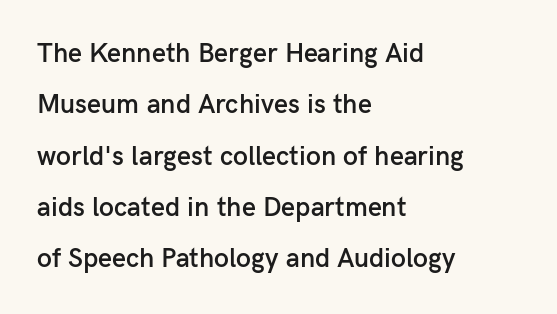
The image shows 27 px text type, upright; set left-aligned, loose line spacing (1.9x), normal letter spacing, not underlined.
